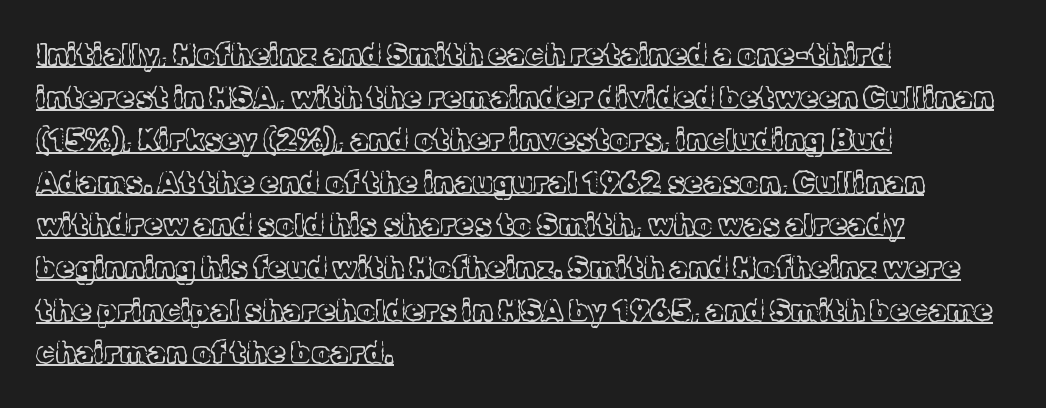
Q: Is the text bold? A: No.
Q: Is the text italic (slanted)? A: No, it is upright.
Q: Is the typeface a serif or a sans-serif typeface? A: Serif.
Q: Is the text underlined? A: Yes.
Q: How is the paragraph aligned? A: Left-aligned.
Q: Is the spacing between letters normal or unusually wide? A: Normal.
Q: Is the spacing between lines tight, normal or loose? A: Normal.
Q: Width (condensed, normal, or wide)? A: Normal.
Q: x-height? A: Medium.
Q: Monospaced? A: No.
